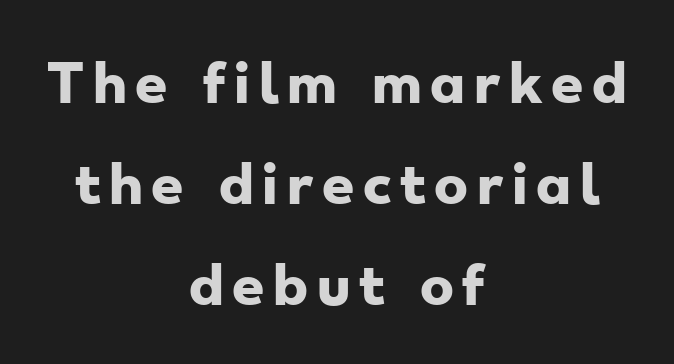
Words float on clear page, feet unadorned. The passage shown is typeset with a sans-serif family. Loosely led — the rows are spread out. Weight check: bold — yes, fully.
